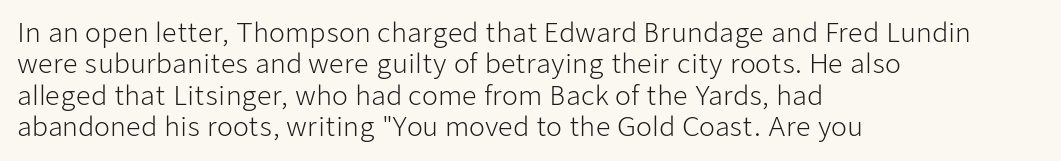
{"italic": "no", "bold": "no", "underline": "no", "align": "left", "line_spacing_ratio": 1.21, "letter_spacing": "normal", "letter_spacing_em": 0.0, "glyph_px": 26}
